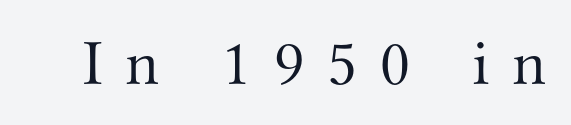
Q: Is the text bold? A: No.
Q: Is the text italic (slanted)? A: No, it is upright.
Q: Is the typeface a serif or a sans-serif typeface? A: Serif.
Q: Is the text underlined? A: No.
Q: Is the spacing between letters normal or unusually wide? A: Unusually wide.
Q: Width (condensed, normal, or wide)? A: Normal.
Q: Stroke contrast? A: Medium.
Q: x-height? A: Small.
Q: Monospaced? A: No.
